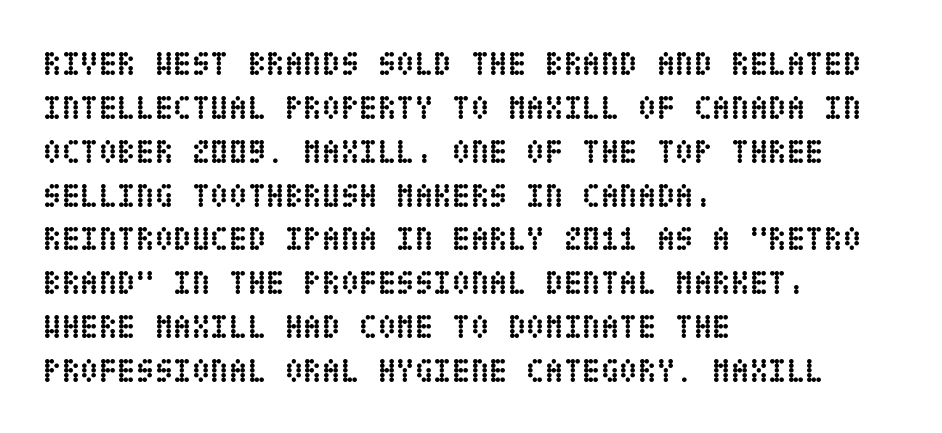
The image shows 34 px semibold, condensed type, upright; set left-aligned, normal line spacing (1.29x), normal letter spacing, not underlined; low stroke contrast and a large x-height.
